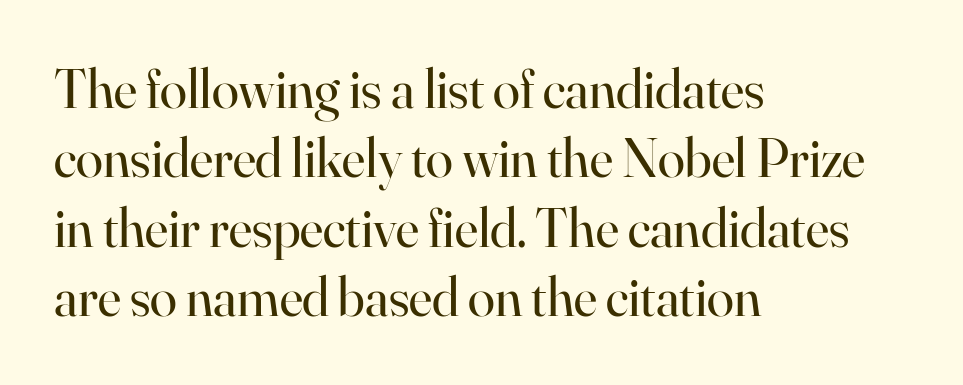
Does the leading feel generous? No, just average. Caption: standard tracking, unaltered. This sample uses an upright cut, with every glyph sitting square on the baseline. Heft: none added — not bold. Think of a printed novel: that variable character pitch is what you see here.
